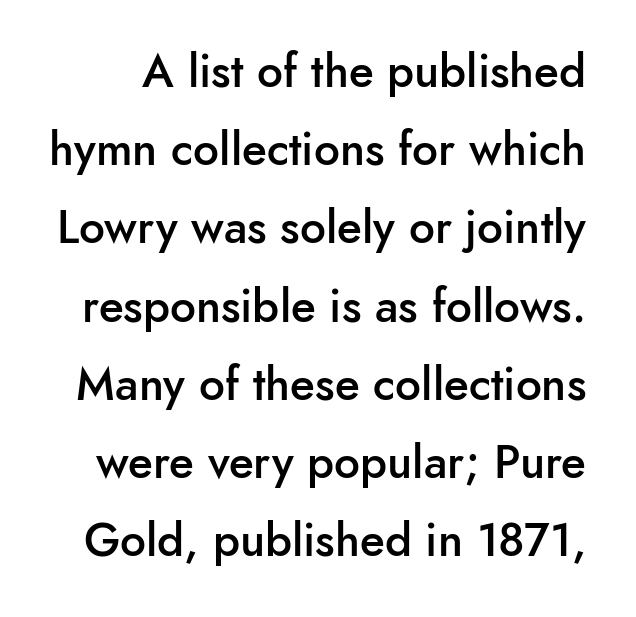
Compared with typical body copy, the letter spacing here is the same. The typeface chosen for these lines omits serifs. In terms of posture, this sample is upright. Every letter is mildly thick-stroked: semibold rather than bold.
